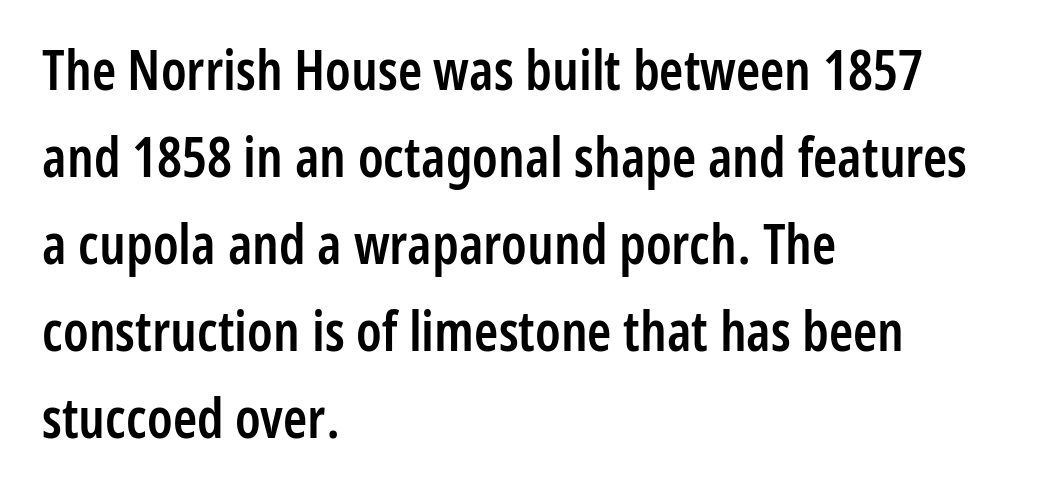
Caption: standard tracking, unaltered. The strip under each line holds only bare page. Examine the stroke ends and you'll find no serifs. You could not count columns in this text — the font is proportionally spaced. In CSS terms this would be text-align: left.
